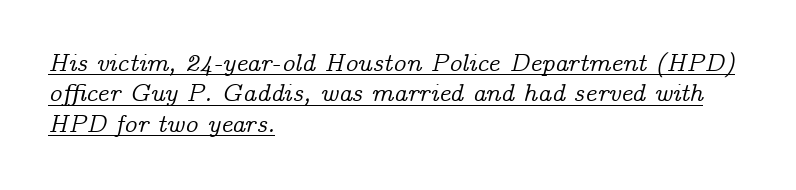
Q: Is the text italic (slanted)? A: Yes, it leans right by about 14 degrees.
Q: Is the text underlined? A: Yes.
Q: How is the paragraph aligned? A: Left-aligned.
Q: Is the spacing between letters normal or unusually wide? A: Normal.
